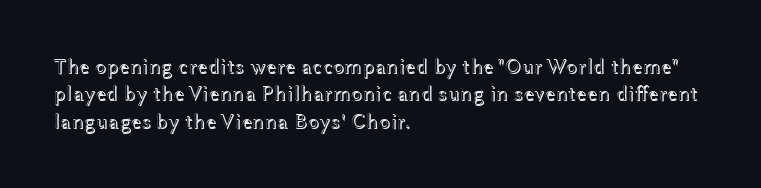
You could call the tracking neutral — neither tight nor loose. Honestly, there is no underline to notice here at all. This is roman type, the default non-slanted kind. Compared with a centered layout, this one pins lines to the left instead. Interline gaps are of average width in this sample.
